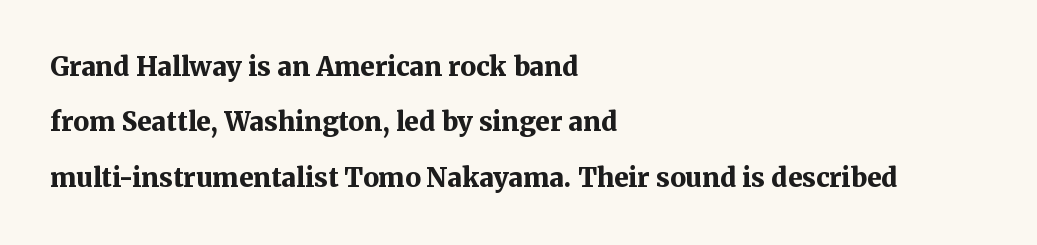
{"italic": "no", "bold": "yes", "underline": "no", "align": "left", "line_spacing": "loose", "line_spacing_ratio": 2.13, "letter_spacing": "normal", "letter_spacing_em": 0.0, "glyph_px": 26}
